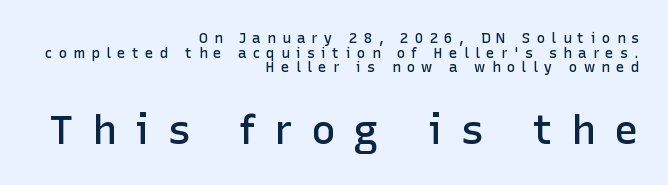
The rendering uses a small line-height, squeezing the rows. Bare-footed words on every line. Note: smaller setting up top, larger setting below. The letters stand straight up with perfectly vertical stems. A bit beefed up — I'd call it semibold rather than bold. Is the letter spacing exaggerated? Yes — the characters are pushed far apart.
